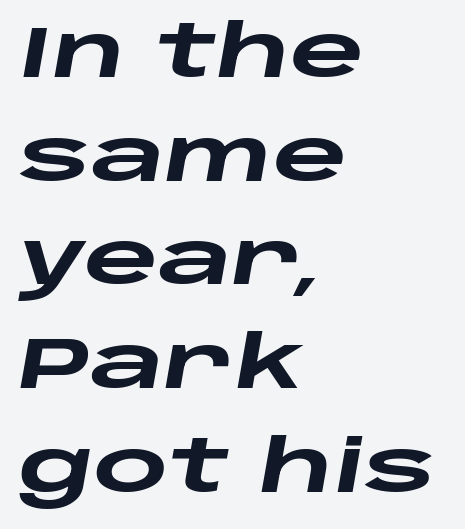
Between one letter and the next there's only the usual sliver of space. Clear beneath every line of the passage. One glance says typical: line gaps are just what's usual. Every character sits at an angle, as italics do. Which margin do the lines hug? The left one — the right edge is uneven. Strokes here are thick enough to call this a true bold.
